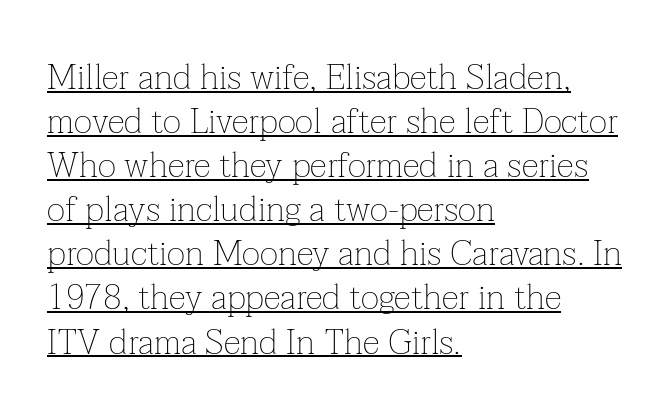
Q: Is the text bold? A: No.
Q: Is the text italic (slanted)? A: No, it is upright.
Q: Is the typeface a serif or a sans-serif typeface? A: Serif.
Q: Is the text underlined? A: Yes.
Q: How is the paragraph aligned? A: Left-aligned.
Q: Is the spacing between letters normal or unusually wide? A: Normal.
Q: Is the spacing between lines tight, normal or loose? A: Normal.
Q: Width (condensed, normal, or wide)? A: Normal.
Q: Stroke contrast? A: Low.
Q: x-height? A: Medium.
Q: Monospaced? A: No.
